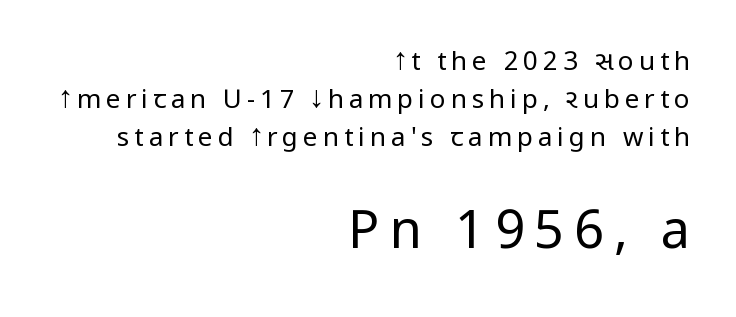
{"serif": "no", "italic": "no", "bold": "no", "weight": "regular", "width": "condensed", "stroke_contrast": "low", "x_height": "large", "monospaced": "no", "underline": "no", "align": "right", "line_spacing": "normal", "line_spacing_ratio": 1.46, "larger_block": "second", "size_ratio": 2.0, "glyph_px": 52}
